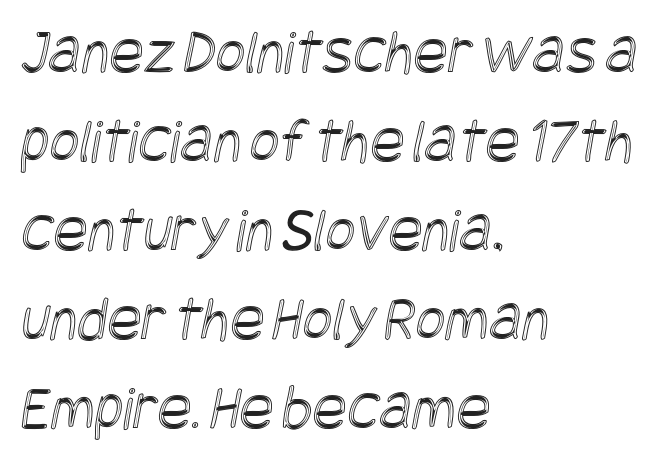
{"width": "condensed", "x_height": "large", "underline": "no", "align": "left", "line_spacing": "normal", "line_spacing_ratio": 1.39, "letter_spacing": "normal", "letter_spacing_em": 0.0, "glyph_px": 64}
